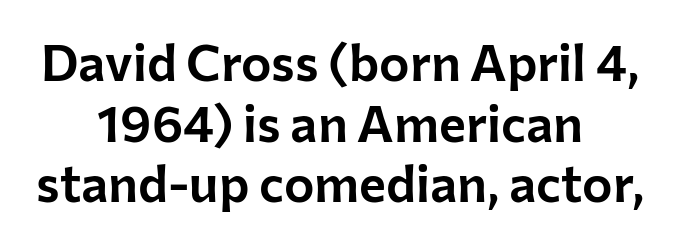
{"serif": "no", "italic": "no", "width": "normal", "stroke_contrast": "low", "x_height": "medium", "monospaced": "no", "underline": "no", "align": "center", "line_spacing_ratio": 1.19, "letter_spacing": "normal", "letter_spacing_em": 0.0, "glyph_px": 51}
